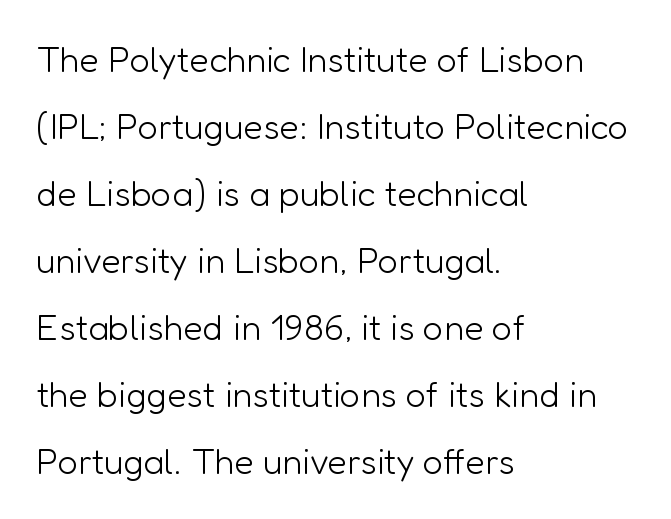
The image shows 36 px light sans-serif type, upright; set left-aligned, line spacing 1.86x, normal letter spacing, not underlined; low stroke contrast and a medium x-height.
